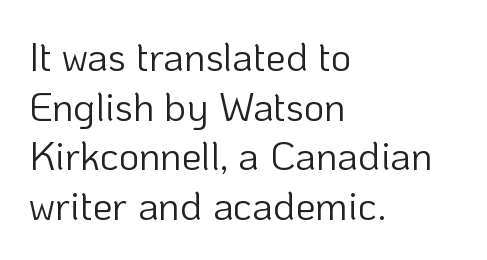
{"serif": "no", "italic": "no", "bold": "no", "weight": "light", "width": "normal", "stroke_contrast": "low", "x_height": "medium", "monospaced": "no", "underline": "no", "align": "left", "line_spacing_ratio": 1.24, "letter_spacing": "normal", "letter_spacing_em": 0.0, "glyph_px": 40}
